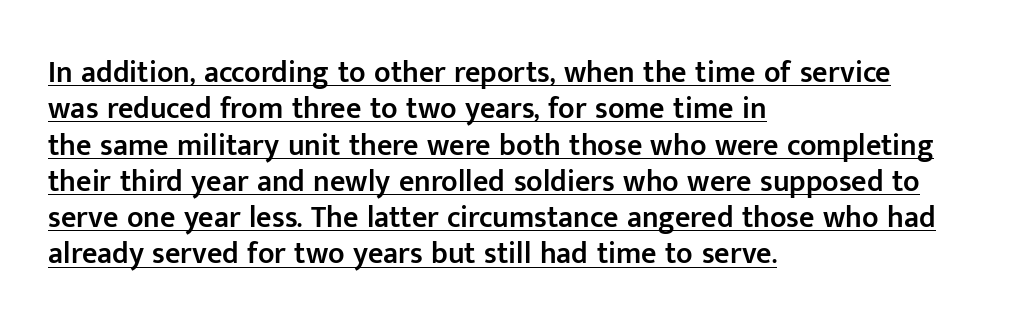
Q: Is the text bold? A: Semi-bold.
Q: Is the text italic (slanted)? A: No, it is upright.
Q: Is the typeface a serif or a sans-serif typeface? A: Sans-serif.
Q: Is the text underlined? A: Yes.
Q: How is the paragraph aligned? A: Left-aligned.
Q: Is the spacing between letters normal or unusually wide? A: Normal.
Q: Width (condensed, normal, or wide)? A: Normal.
Q: Stroke contrast? A: Low.
Q: x-height? A: Medium.
Q: Monospaced? A: No.
